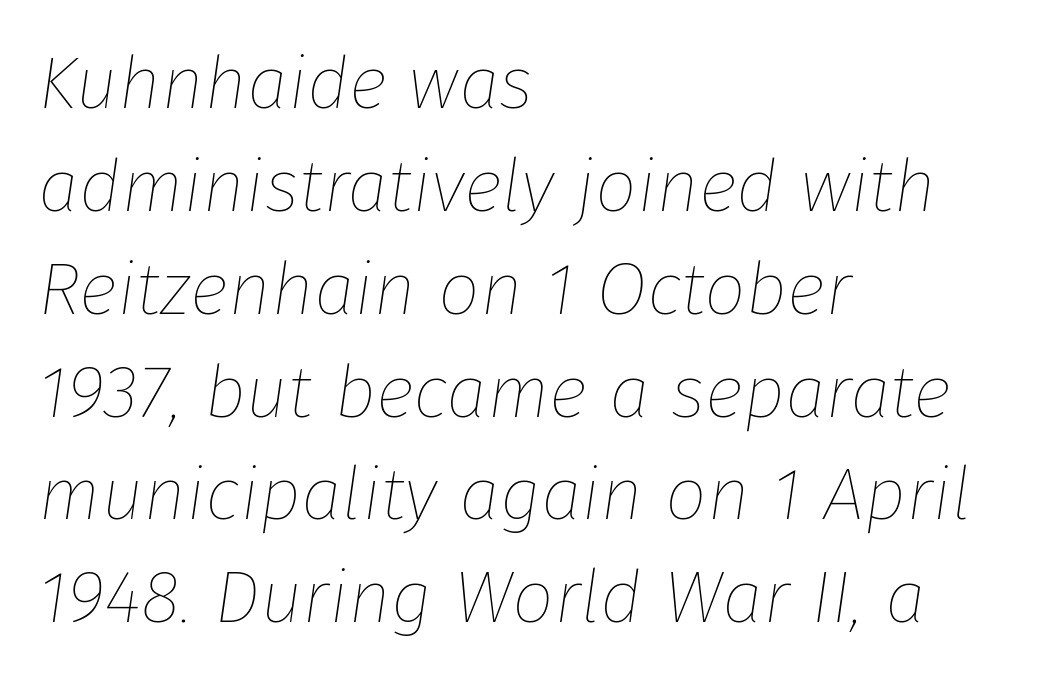
{"italic": "yes", "lean": "right", "slant_degrees": 8, "bold": "no", "weight": "thin", "width": "normal", "stroke_contrast": "low", "x_height": "medium", "monospaced": "no", "underline": "no", "align": "left", "line_spacing": "normal", "line_spacing_ratio": 1.39, "letter_spacing": "normal", "letter_spacing_em": 0.0, "glyph_px": 74}
